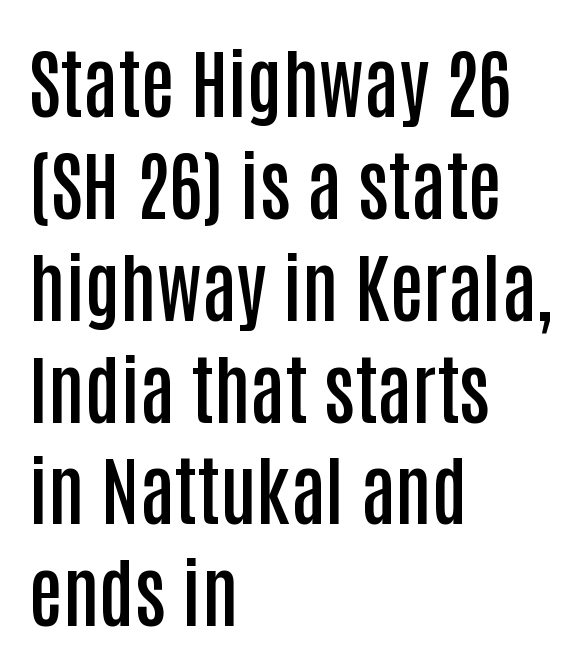
The rendering keeps characters at their native spacing. The specimen reads as upright at a glance. Here the designer chose a conventional face with non-uniform glyph widths. Whoever set this chose a conventional vertical rhythm.
